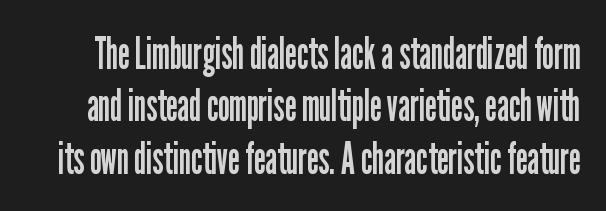
The passage shown is typed in a proportional face where columns would drift. Spacing between characters is what you'd get straight out of the box. No feet cap the strokes, marking this as sans-serif type. The area under the type is left untouched.
